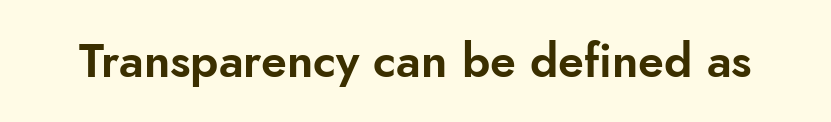
Q: Is the text italic (slanted)? A: No, it is upright.
Q: Is the typeface a serif or a sans-serif typeface? A: Sans-serif.
Q: Is the text underlined? A: No.
Q: Is the spacing between letters normal or unusually wide? A: Normal.
Q: Width (condensed, normal, or wide)? A: Normal.
Q: Stroke contrast? A: Low.
Q: x-height? A: Small.
Q: Monospaced? A: No.
